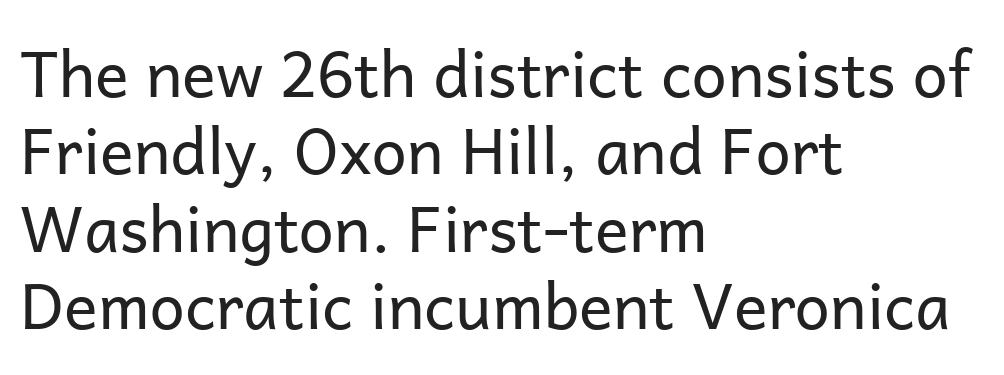
Letter spacing: default. Posture: upright roman. The string is rendered with underlining switched off. You can tell from the bare stems that sans-serif type was used.
